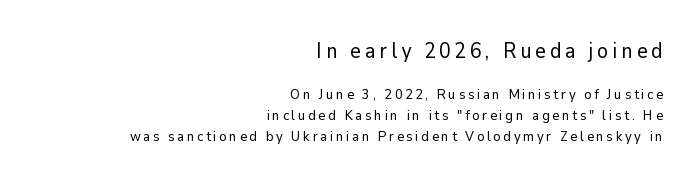
The image shows 21 px text type, upright; set right-aligned, normal line spacing (1.5x), not underlined; the first (top) block is 1.5x larger.
